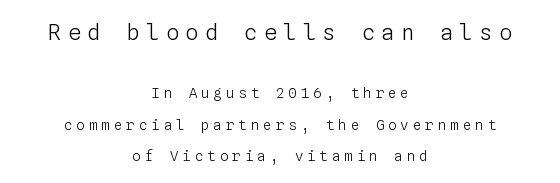
Q: Is the text bold? A: No.
Q: Is the text italic (slanted)? A: No, it is upright.
Q: Is the text underlined? A: No.
Q: How is the paragraph aligned? A: Centered.
Q: Is the spacing between letters normal or unusually wide? A: Unusually wide.
Q: Is the spacing between lines tight, normal or loose? A: Loose.
Q: Which block of text is set in a larger size, the first (top) or the second (bottom)? A: The first (top) one.
